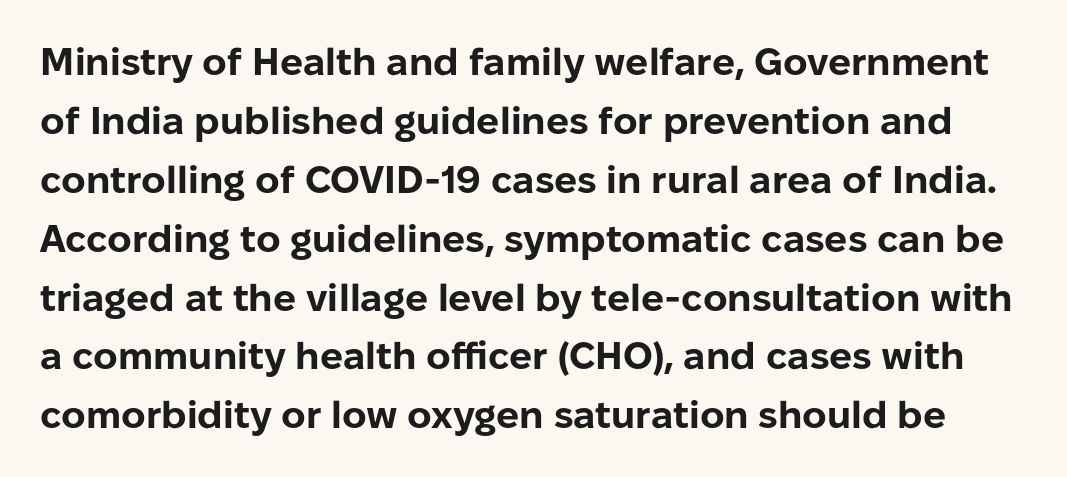
Posture: straight, roman, zero tilt. The letters advance in unequal steps, a hallmark of proportional type. Nobody drew a line under any word here. These lines sit exactly where default settings would place them. The passage shown is typeset with a sans-serif family.
